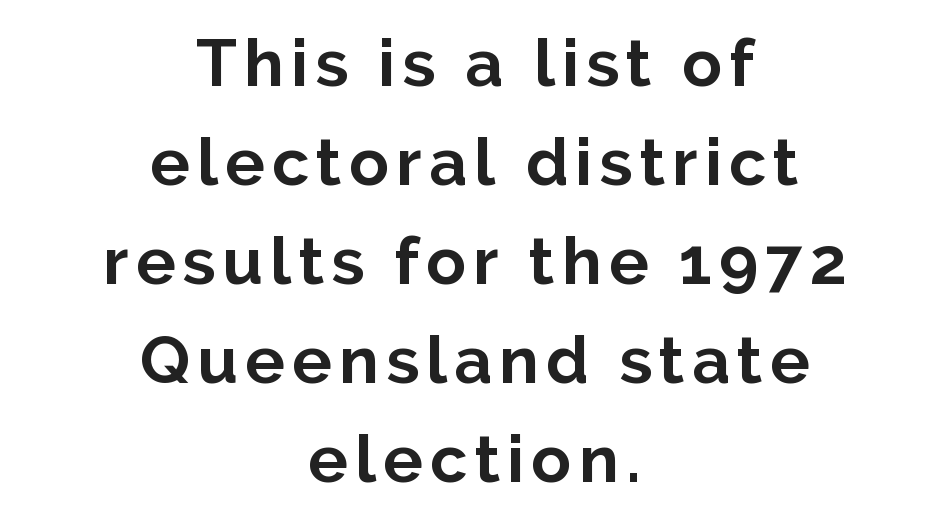
Clear beneath every line of the passage. The rendering positions every line midway between the sides. This sample uses an upright cut, with every glyph sitting square on the baseline. The type family on display is of the sans-serif kind.
